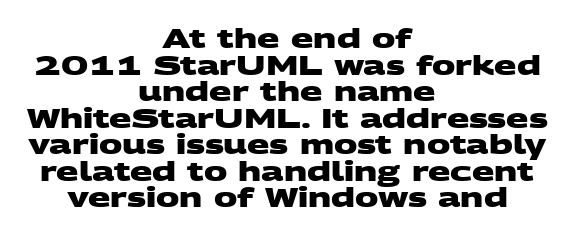
Q: Is the text bold? A: Yes.
Q: Is the text underlined? A: No.
Q: How is the paragraph aligned? A: Centered.
Q: Is the spacing between letters normal or unusually wide? A: Normal.
Q: Is the spacing between lines tight, normal or loose? A: Tight.
